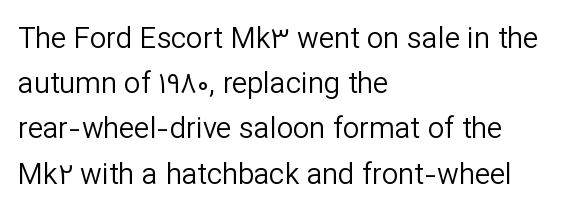
This is sans-serif lettering, the kind often seen on screens and signage. The lettering stays uniformly vertical, giving the passage a roman look. Beneath every word, the page is bare. The face used here is proportionally spaced, like ordinary book or web type. Summary of weight: not heavy and not bold.
